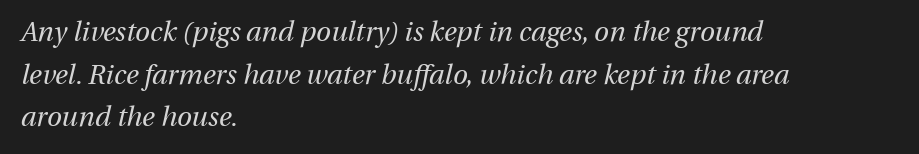
A bare baseline throughout the passage. Is the stroke heavy? The answer is a plain regular-or-lighter. Honestly, the letter spacing is just normal — you wouldn't notice it. Short and long lines alike share a common starting point at left. The rendering applies a slant to the glyphs.
